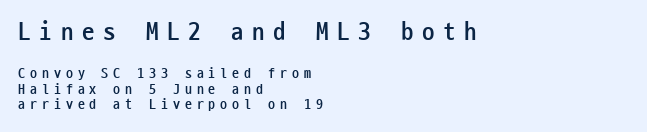
The image shows 25 px bold type, upright; set left-aligned, tight line spacing (1.12x), unusually wide letter spacing (+0.35 em), not underlined; the first (top) block is 1.79x larger.
